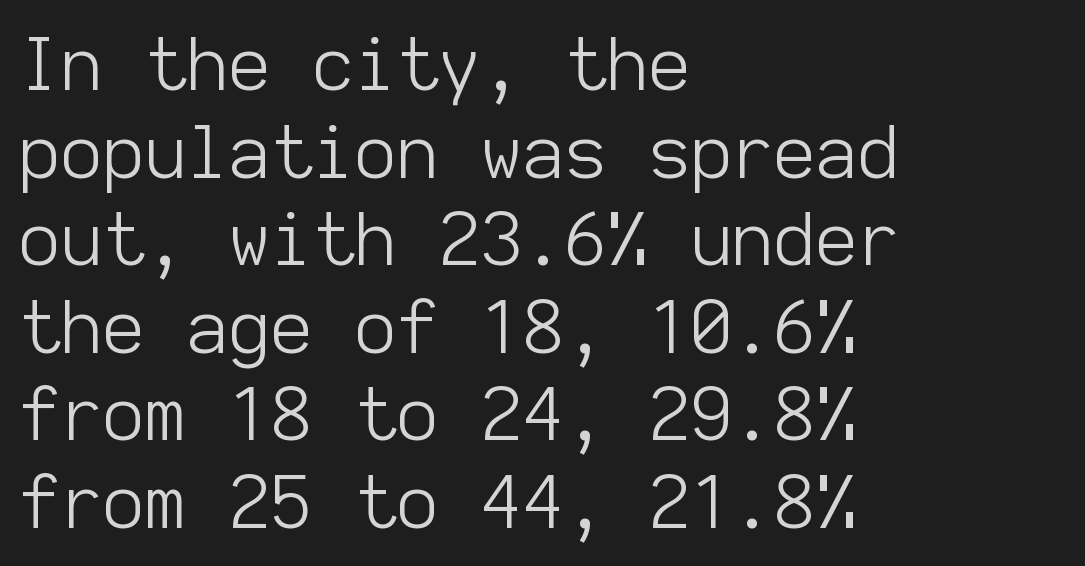
The image shows 73 px light sans-serif type, upright, monospaced; set left-aligned, line spacing 1.2x, normal letter spacing, not underlined; low stroke contrast and a medium x-height.
